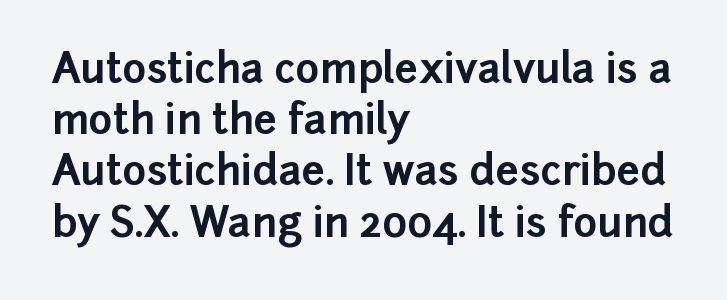
Each letter's strokes conclude bluntly, with no projecting serifs. Do the letters lean? They stand straight. Weight check: bold — yes, fully. Line starts are locked; line ends wander. The type is set solid horizontally, with unmodified tracking.
